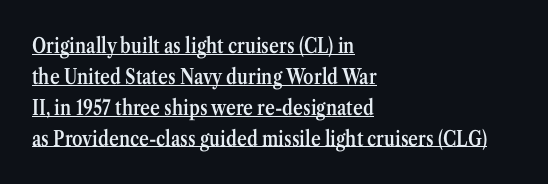
The image shows 21 px text type, upright; set left-aligned, normal line spacing (1.47x), normal letter spacing, underlined.
